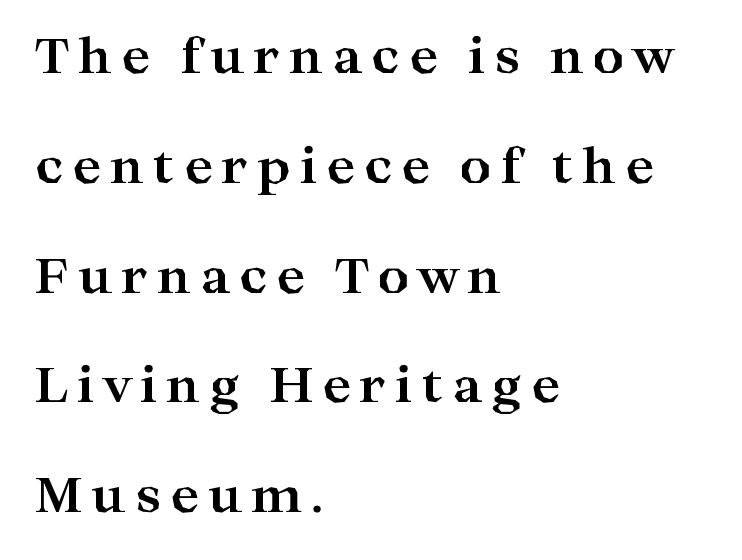
Q: Is the text bold? A: Yes.
Q: Is the text italic (slanted)? A: No, it is upright.
Q: Is the typeface a serif or a sans-serif typeface? A: Serif.
Q: Is the text underlined? A: No.
Q: How is the paragraph aligned? A: Left-aligned.
Q: Is the spacing between lines tight, normal or loose? A: Loose.
Q: Width (condensed, normal, or wide)? A: Wide.
Q: Stroke contrast? A: High.
Q: x-height? A: Medium.
Q: Monospaced? A: No.
